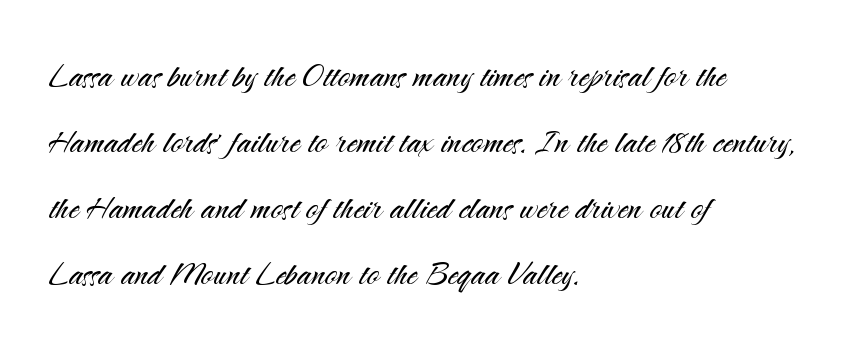
Casual observation: everything's shoved over to the left. Descenders are the only things crossing below the line. Letterform terminals end flat and unadorned throughout the passage. Here the glyphs are tracked normally, forming tight word shapes.
